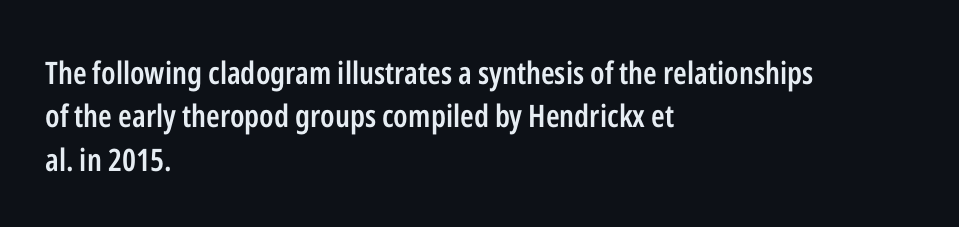
Nothing unusual about the tracking: characters are spaced as the font intends. Regarding serifs, this sample does without them. The area under the type is left untouched. Nope, not italic — everything's standing straight. What weight is shown? A semibold, between regular and bold.
